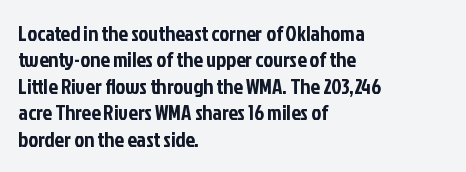
The image shows 21 px text type, upright; set left-aligned, normal line spacing (1.26x), normal letter spacing, not underlined.
